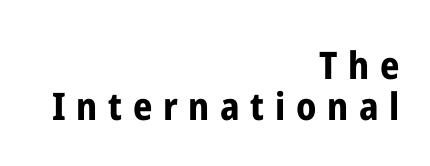
Glyph-to-glyph distance is far greater than everyday printed text. Weight check: bold — yes, fully. The lettering holds an erect, upright posture throughout. The font family rendered here belongs to the sans-serif group. Students, observe: this is what under-led, compact text looks like. Reading down the block, your eye finds every line finishing at a fixed right position.
